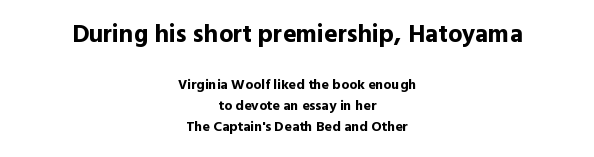
The image shows 25 px bold type, upright; set centered, normal line spacing (1.51x), normal letter spacing, not underlined; the first (top) block is 1.79x larger.
